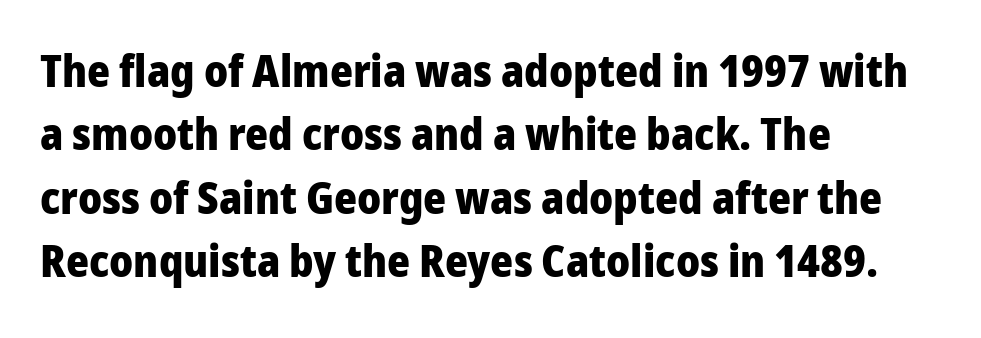
Q: Is the text bold? A: Yes.
Q: Is the text italic (slanted)? A: No, it is upright.
Q: Is the typeface a serif or a sans-serif typeface? A: Sans-serif.
Q: Is the text underlined? A: No.
Q: How is the paragraph aligned? A: Left-aligned.
Q: Is the spacing between letters normal or unusually wide? A: Normal.
Q: Is the spacing between lines tight, normal or loose? A: Normal.
Q: Width (condensed, normal, or wide)? A: Normal.
Q: Stroke contrast? A: Low.
Q: x-height? A: Medium.
Q: Monospaced? A: No.
